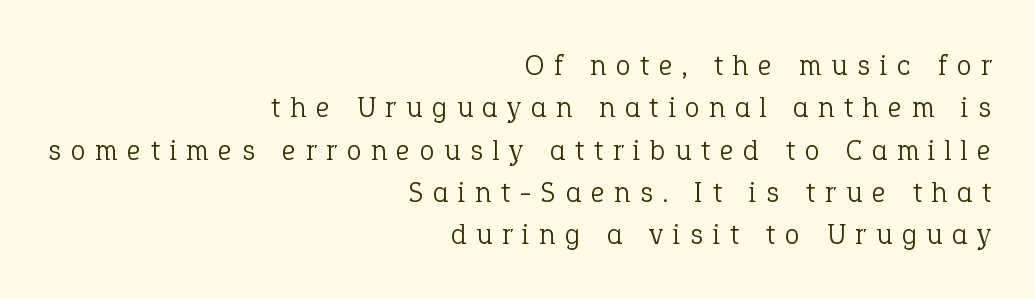
The image shows 30 px light serif type, upright; set right-aligned, normal line spacing (1.41x), unusually wide letter spacing (+0.33 em), not underlined; low stroke contrast and a medium x-height.
